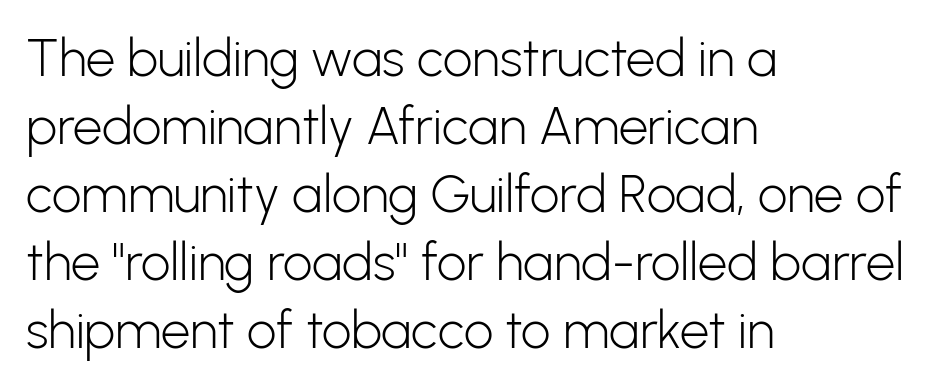
{"serif": "no", "italic": "no", "bold": "no", "weight": "light", "width": "normal", "stroke_contrast": "low", "x_height": "medium", "monospaced": "no", "underline": "no", "align": "left", "line_spacing": "normal", "line_spacing_ratio": 1.31, "letter_spacing": "normal", "letter_spacing_em": 0.0, "glyph_px": 52}
